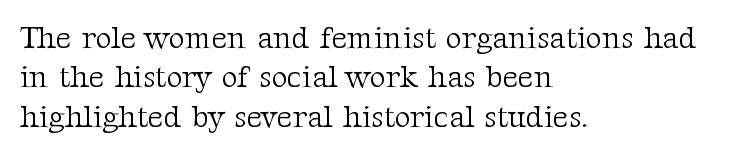
Glyph-to-glyph distance matches everyday printed text. Proportional: the letters do not fall into vertical columns. Does the lettering tilt? It doesn't — this is upright. The font family rendered here belongs to the serif group. The ragged edge is on the right, which tells us the setting is flush left. The area under the type is left untouched.
